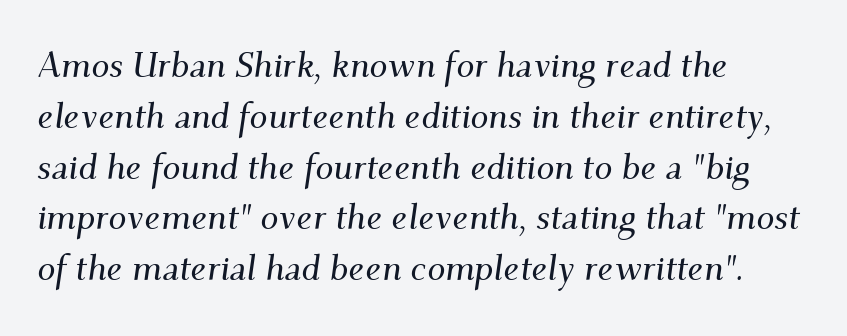
{"serif": "yes", "italic": "yes", "lean": "right", "slant_degrees": 9, "width": "normal", "stroke_contrast": "medium", "x_height": "small", "monospaced": "no", "underline": "no", "align": "left", "line_spacing": "normal", "line_spacing_ratio": 1.41, "letter_spacing": "normal", "letter_spacing_em": 0.0, "glyph_px": 36}
